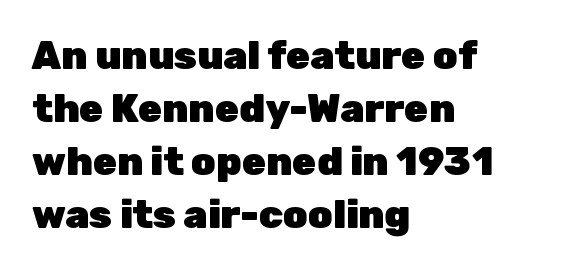
The image shows 39 px heavy sans-serif type, upright; set left-aligned, normal line spacing (1.36x), normal letter spacing, not underlined; low stroke contrast and a medium x-height.
